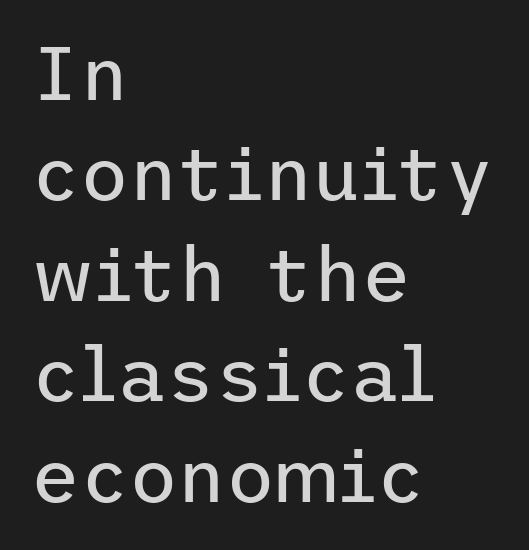
In terms of leading, this rendering sits right in the middle. The lettering stays uniformly vertical, giving the passage a roman look. A typesetter would call this zero additional tracking. A sans-serif font was chosen for this passage.
